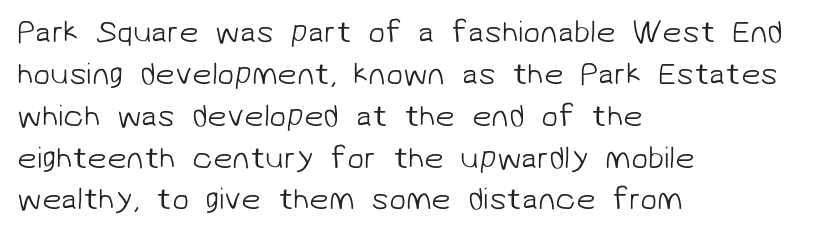
The image shows 31 px light sans-serif type; set left-aligned, normal line spacing (1.35x), normal letter spacing, not underlined; low stroke contrast and a medium x-height.
